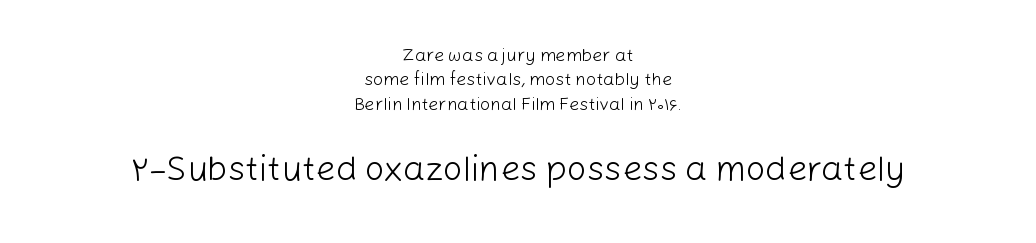
Q: Is the text bold? A: No.
Q: Is the text italic (slanted)? A: No, it is upright.
Q: Is the typeface a serif or a sans-serif typeface? A: Sans-serif.
Q: Is the text underlined? A: No.
Q: How is the paragraph aligned? A: Centered.
Q: Is the spacing between letters normal or unusually wide? A: Normal.
Q: Is the spacing between lines tight, normal or loose? A: Normal.
Q: Which block of text is set in a larger size, the first (top) or the second (bottom)? A: The second (bottom) one.
Q: Width (condensed, normal, or wide)? A: Normal.
Q: Stroke contrast? A: Low.
Q: x-height? A: Medium.
Q: Monospaced? A: No.
